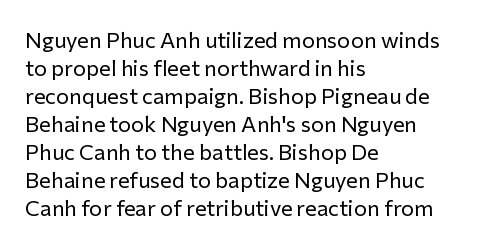
Q: Is the text bold? A: No.
Q: Is the text italic (slanted)? A: No, it is upright.
Q: Is the text underlined? A: No.
Q: How is the paragraph aligned? A: Left-aligned.
Q: Is the spacing between letters normal or unusually wide? A: Normal.
Q: Is the spacing between lines tight, normal or loose? A: Normal.
